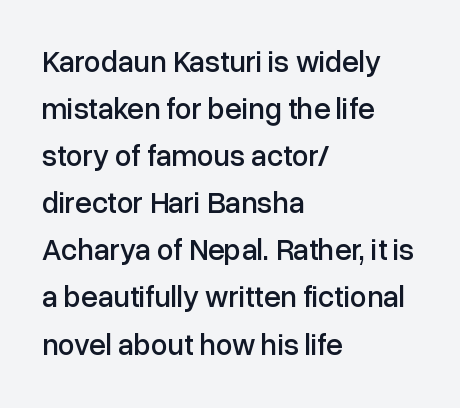
Vertical strokes here are truly vertical. The letters carry no serifs — their stems end cleanly without finishing strokes. Note the varied advance widths — an 'i' is clearly narrower than an 'm'. Is there much room between lines? A standard amount, neither cramped nor airy. The passage shown is not underscored anywhere.
